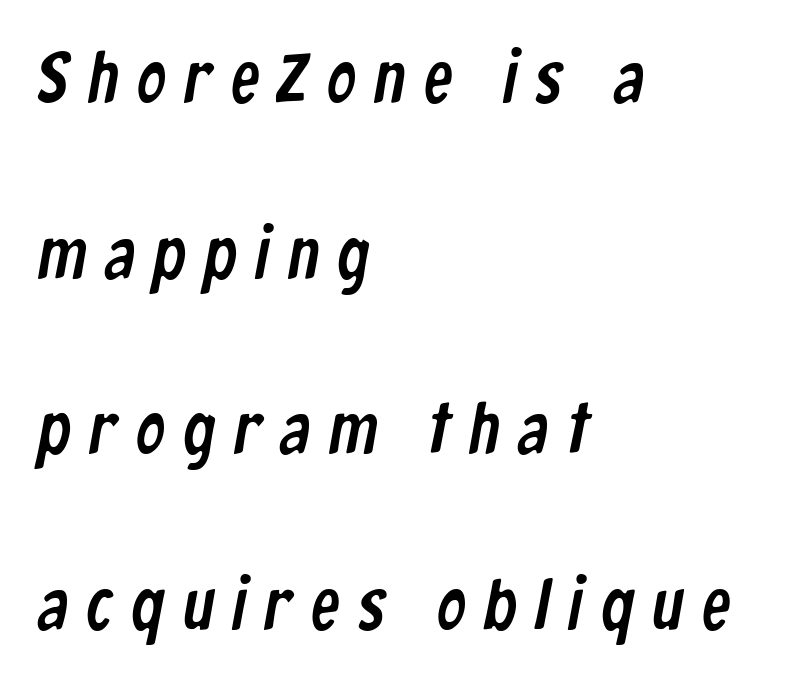
The image shows 72 px condensed sans-serif type; set left-aligned, loose line spacing (2.44x), unusually wide letter spacing (+0.26 em), not underlined; low stroke contrast and a medium x-height.
